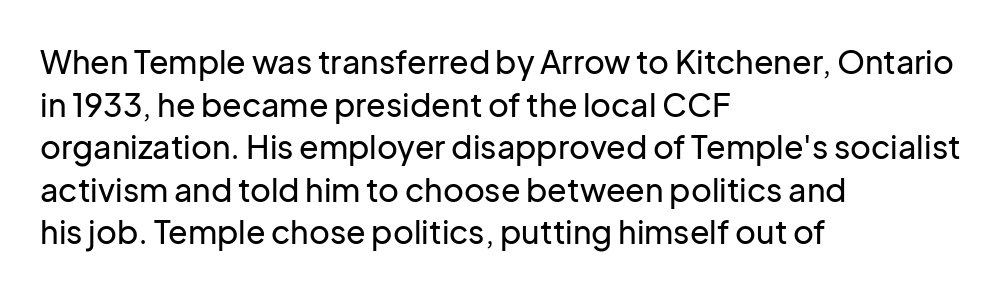
The image shows 32 px sans-serif type, upright; set left-aligned, normal line spacing (1.33x), normal letter spacing, not underlined; low stroke contrast and a medium x-height.
